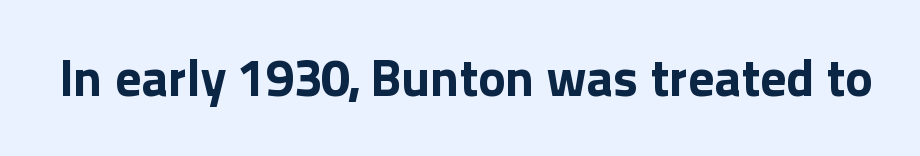
Q: Is the text bold? A: Yes.
Q: Is the text italic (slanted)? A: No, it is upright.
Q: Is the typeface a serif or a sans-serif typeface? A: Sans-serif.
Q: Is the text underlined? A: No.
Q: Is the spacing between letters normal or unusually wide? A: Normal.
Q: Width (condensed, normal, or wide)? A: Normal.
Q: x-height? A: Medium.
Q: Monospaced? A: No.
